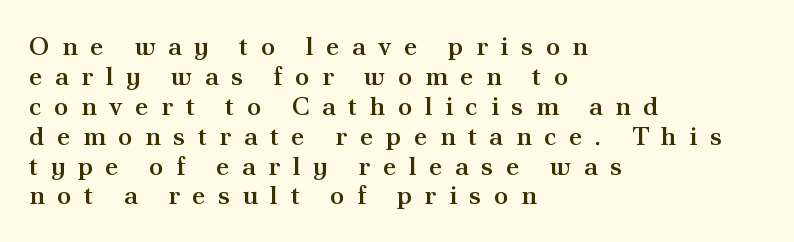
Q: Is the text bold? A: Semi-bold.
Q: Is the text italic (slanted)? A: No, it is upright.
Q: Is the text underlined? A: No.
Q: How is the paragraph aligned? A: Left-aligned.
Q: Is the spacing between letters normal or unusually wide? A: Unusually wide.
Q: Is the spacing between lines tight, normal or loose? A: Tight.
